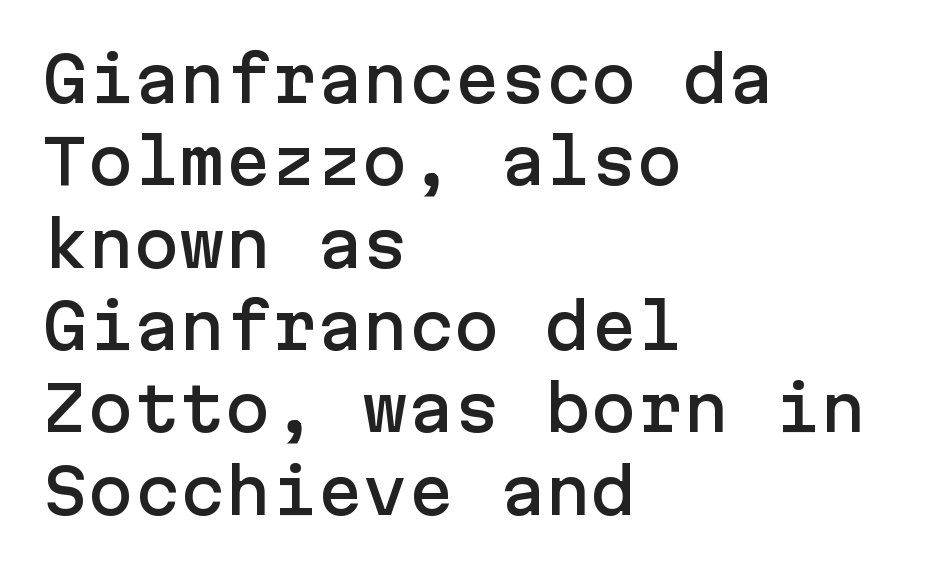
The image shows 61 px sans-serif type, upright; set left-aligned, normal line spacing (1.35x), normal letter spacing, not underlined; low stroke contrast and a medium x-height.
